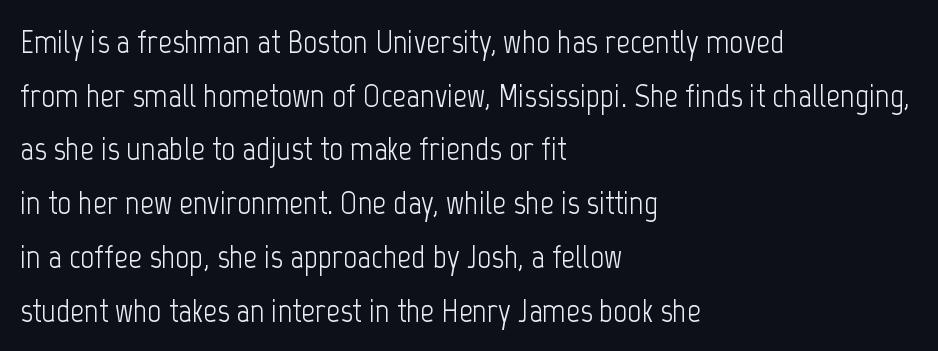
Q: Is the text bold? A: No.
Q: Is the text italic (slanted)? A: No, it is upright.
Q: Is the typeface a serif or a sans-serif typeface? A: Sans-serif.
Q: Is the text underlined? A: No.
Q: How is the paragraph aligned? A: Left-aligned.
Q: Is the spacing between letters normal or unusually wide? A: Normal.
Q: Is the spacing between lines tight, normal or loose? A: Normal.
Q: Width (condensed, normal, or wide)? A: Condensed.
Q: Stroke contrast? A: Low.
Q: x-height? A: Medium.
Q: Monospaced? A: No.
